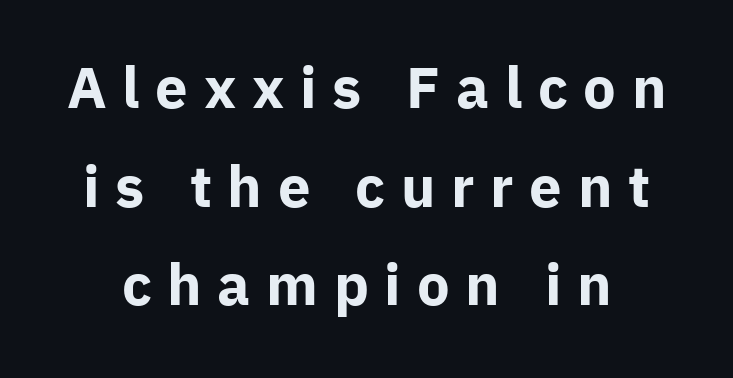
The image shows 58 px bold sans-serif type, upright; set normal line spacing (1.7x), unusually wide letter spacing (+0.27 em), not underlined; low stroke contrast and a medium x-height.
